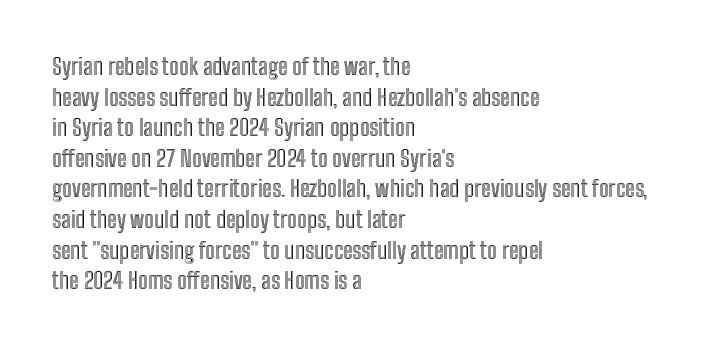
Q: Is the text italic (slanted)? A: No, it is upright.
Q: Is the text underlined? A: No.
Q: How is the paragraph aligned? A: Left-aligned.
Q: Is the spacing between letters normal or unusually wide? A: Normal.
Q: Is the spacing between lines tight, normal or loose? A: Normal.
